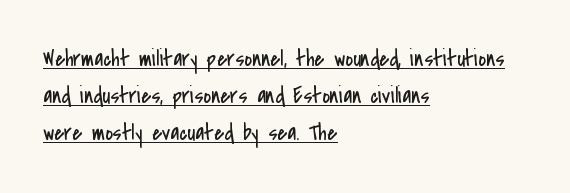
{"italic": "no", "bold": "no", "underline": "yes", "align": "left", "line_spacing": "normal", "line_spacing_ratio": 1.61, "letter_spacing": "normal", "letter_spacing_em": 0.0, "glyph_px": 23}
